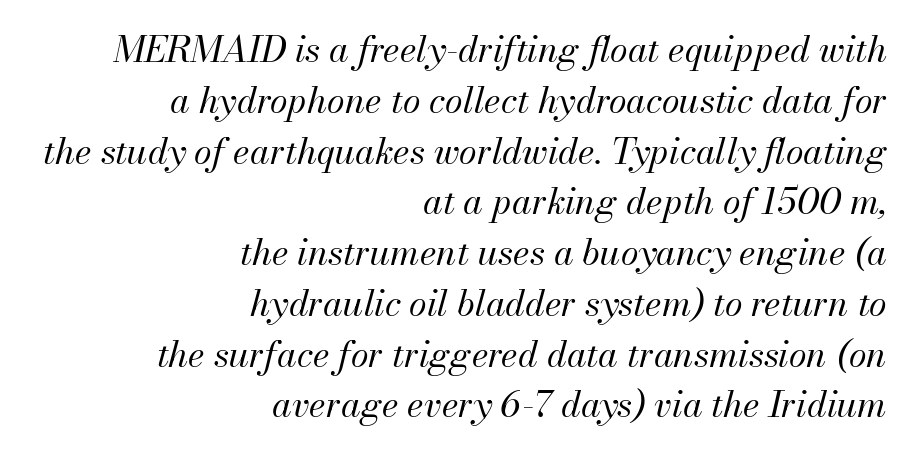
{"italic": "yes", "lean": "right", "slant_degrees": 13, "bold": "no", "weight": "regular", "width": "normal", "stroke_contrast": "medium", "x_height": "small", "monospaced": "no", "underline": "no", "align": "right", "line_spacing": "normal", "line_spacing_ratio": 1.41, "letter_spacing": "normal", "letter_spacing_em": 0.0, "glyph_px": 36}
